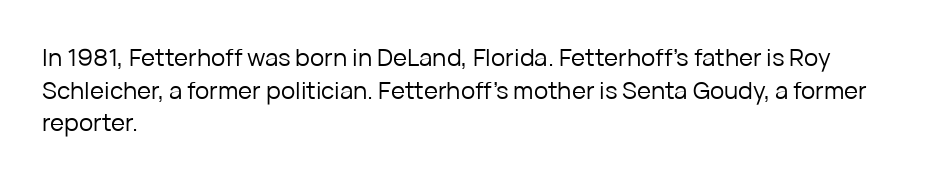
Plain, unruled lines of type. Ordinary non-slanted type is in use. Does extra space separate the letters? No, they use regular spacing. This is not heavy type; no bold has been used. These lines sit exactly where default settings would place them. Reading down the block, your eye returns to a fixed left position each line.
